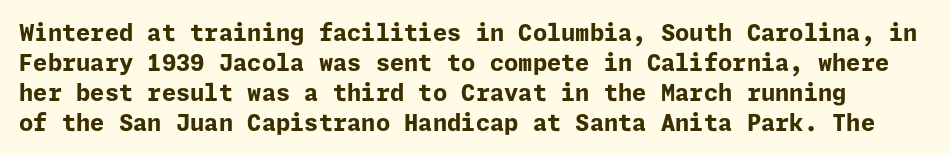
The image shows 23 px bold type, upright; set normal line spacing (1.31x), normal letter spacing, not underlined.
